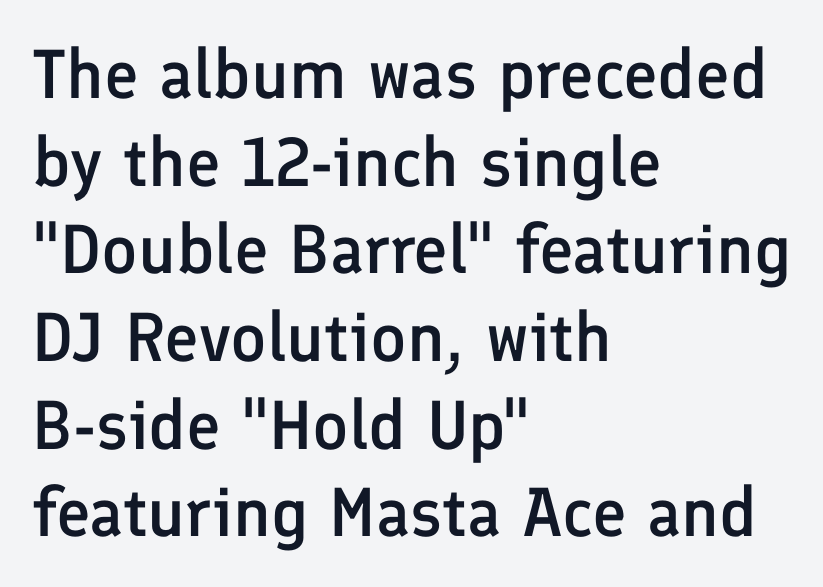
Q: Is the text bold? A: Semi-bold.
Q: Is the text italic (slanted)? A: No, it is upright.
Q: Is the typeface a serif or a sans-serif typeface? A: Sans-serif.
Q: Is the text underlined? A: No.
Q: How is the paragraph aligned? A: Left-aligned.
Q: Is the spacing between letters normal or unusually wide? A: Normal.
Q: Is the spacing between lines tight, normal or loose? A: Normal.
Q: Width (condensed, normal, or wide)? A: Normal.
Q: Stroke contrast? A: Low.
Q: x-height? A: Medium.
Q: Monospaced? A: No.
